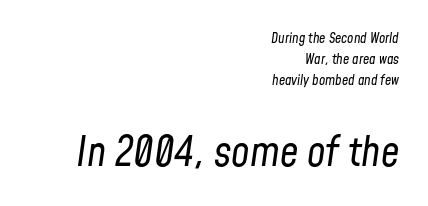
The image shows 41 px regular-weight, condensed type, italic (leaning right); set right-aligned, normal line spacing (1.51x), normal letter spacing, not underlined; the second (bottom) block is 2.93x larger; low stroke contrast and a medium x-height.
